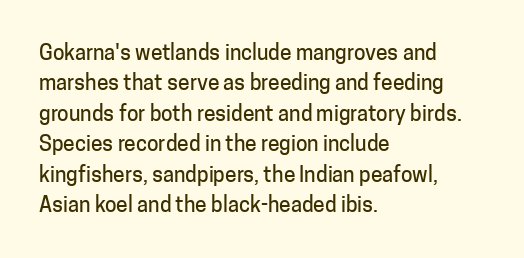
{"italic": "no", "underline": "no", "align": "left", "line_spacing": "normal", "line_spacing_ratio": 1.45, "letter_spacing": "normal", "letter_spacing_em": 0.0, "glyph_px": 21}
